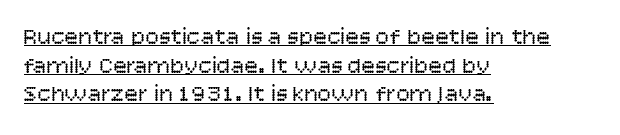
Q: Is the text bold? A: No.
Q: Is the text italic (slanted)? A: No, it is upright.
Q: Is the text underlined? A: Yes.
Q: How is the paragraph aligned? A: Left-aligned.
Q: Is the spacing between letters normal or unusually wide? A: Normal.
Q: Is the spacing between lines tight, normal or loose? A: Normal.
